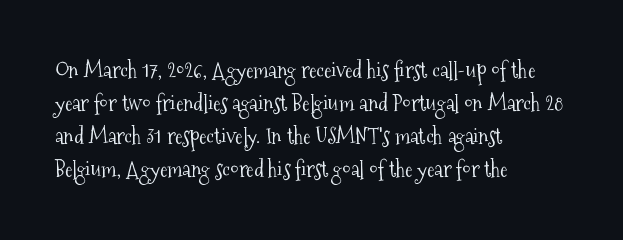
Q: Is the text bold? A: No.
Q: Is the text italic (slanted)? A: No, it is upright.
Q: Is the text underlined? A: No.
Q: How is the paragraph aligned? A: Left-aligned.
Q: Is the spacing between letters normal or unusually wide? A: Normal.
Q: Is the spacing between lines tight, normal or loose? A: Normal.
